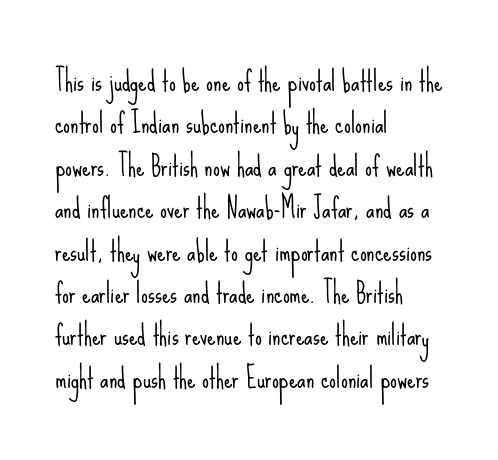
Q: Is the text bold? A: No.
Q: Is the text italic (slanted)? A: No, it is upright.
Q: Is the text underlined? A: No.
Q: How is the paragraph aligned? A: Left-aligned.
Q: Is the spacing between letters normal or unusually wide? A: Normal.
Q: Is the spacing between lines tight, normal or loose? A: Normal.
